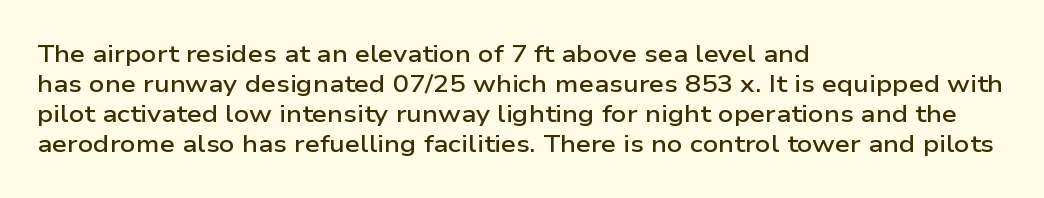
The image shows 24 px text type, upright; set left-aligned, normal line spacing (1.25x), normal letter spacing, not underlined.
